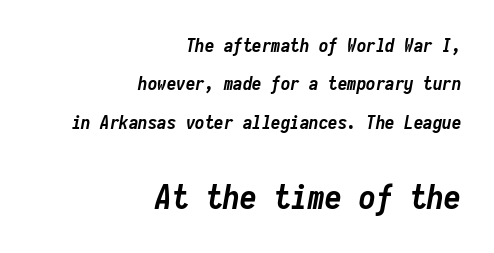
The image shows 34 px semibold, condensed type, italic (leaning right), monospaced; set right-aligned, loose line spacing (2.02x), normal letter spacing, not underlined; the second (bottom) block is 1.79x larger; low stroke contrast and a medium x-height.
